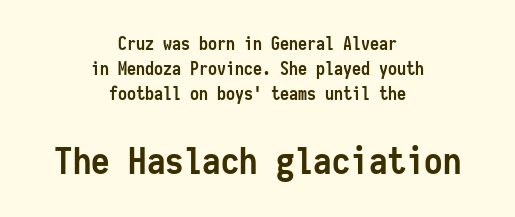
Q: Is the text bold? A: Yes.
Q: Is the text italic (slanted)? A: No, it is upright.
Q: Is the typeface a serif or a sans-serif typeface? A: Sans-serif.
Q: Is the text underlined? A: No.
Q: How is the paragraph aligned? A: Centered.
Q: Is the spacing between letters normal or unusually wide? A: Normal.
Q: Is the spacing between lines tight, normal or loose? A: Normal.
Q: Which block of text is set in a larger size, the first (top) or the second (bottom)? A: The second (bottom) one.
Q: Width (condensed, normal, or wide)? A: Condensed.
Q: Stroke contrast? A: Low.
Q: x-height? A: Medium.
Q: Monospaced? A: Yes.
